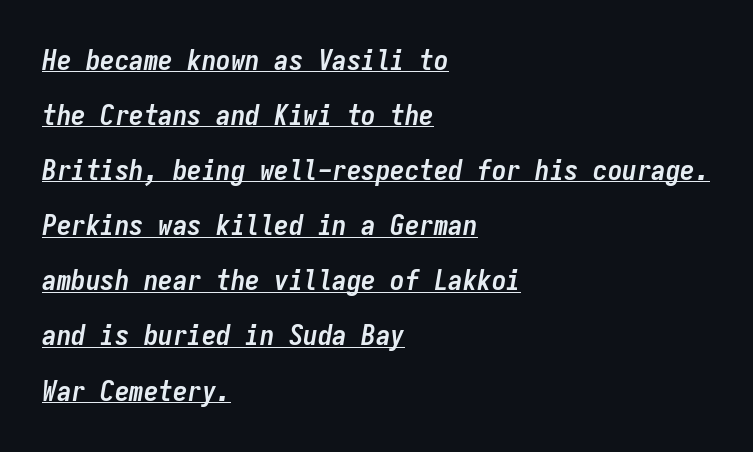
Stroke thickness is high; the sample reads as a true bold. The rendering uses a large line-height, opening up the rows. Looks like terminal output: every glyph gets an equal slot. How are the letters spaced? Ordinarily, with no added tracking. Underlined type.
